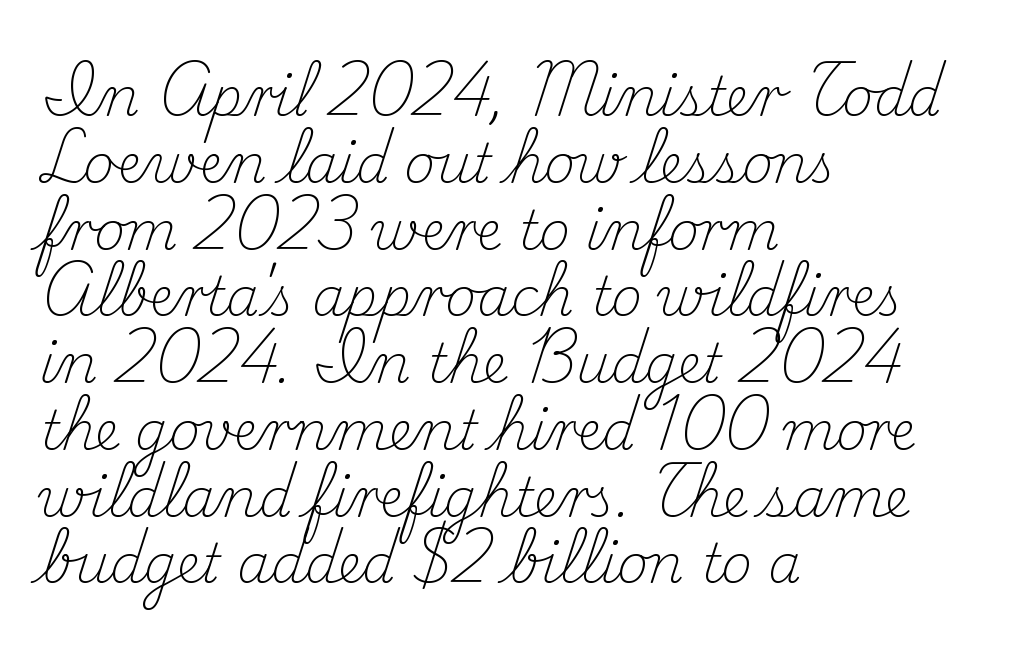
{"serif": "yes", "bold": "no", "weight": "light", "width": "normal", "stroke_contrast": "medium", "x_height": "small", "monospaced": "no", "underline": "no", "align": "left", "line_spacing": "normal", "line_spacing_ratio": 1.26, "letter_spacing": "normal", "letter_spacing_em": 0.0, "glyph_px": 53}
